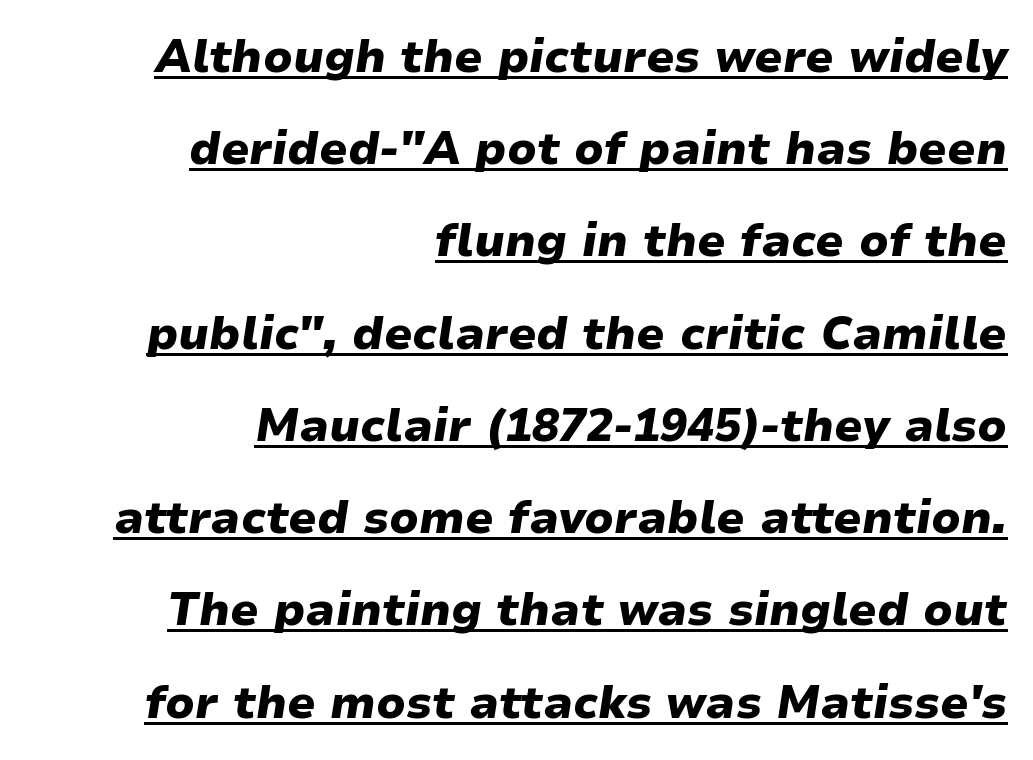
The image shows 45 px heavy, wide type, italic (leaning right); set right-aligned, loose line spacing (2.05x), normal letter spacing, underlined; low stroke contrast and a medium x-height.
